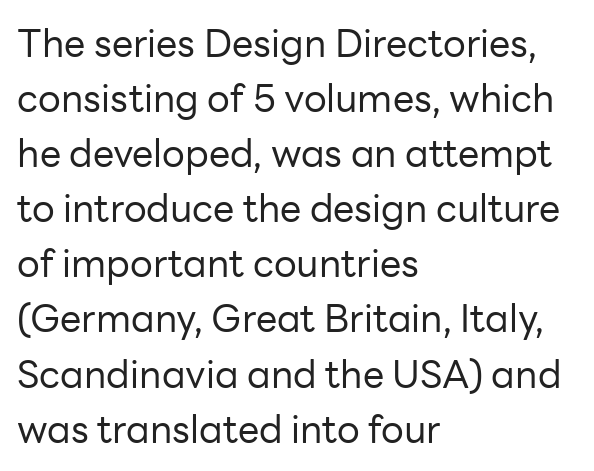
Observe the ordinary spacing: letters are neighbours, not strangers. The paragraph shown leans on its left margin. Is there any slant? The stems are plumb. I'd call this a sans setting — the letters go barefoot.
